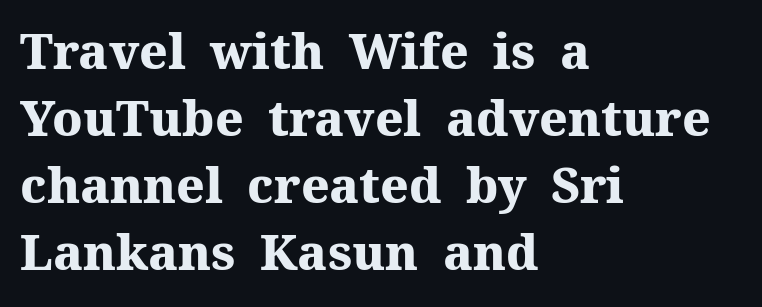
{"serif": "yes", "italic": "no", "bold": "yes", "weight": "heavy", "width": "normal", "stroke_contrast": "medium", "x_height": "medium", "monospaced": "no", "underline": "no", "align": "left", "line_spacing": "normal", "line_spacing_ratio": 1.37, "letter_spacing": "normal", "letter_spacing_em": 0.0, "glyph_px": 49}
